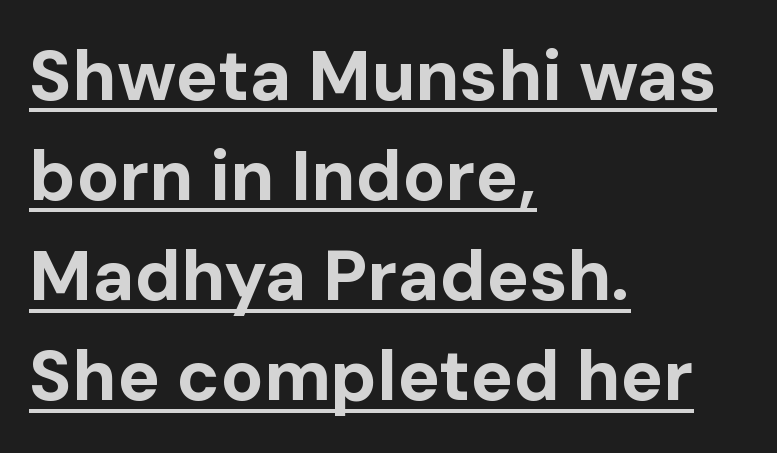
The image shows 71 px bold sans-serif type, upright; set left-aligned, normal line spacing (1.41x), normal letter spacing, underlined; low stroke contrast and a medium x-height.
